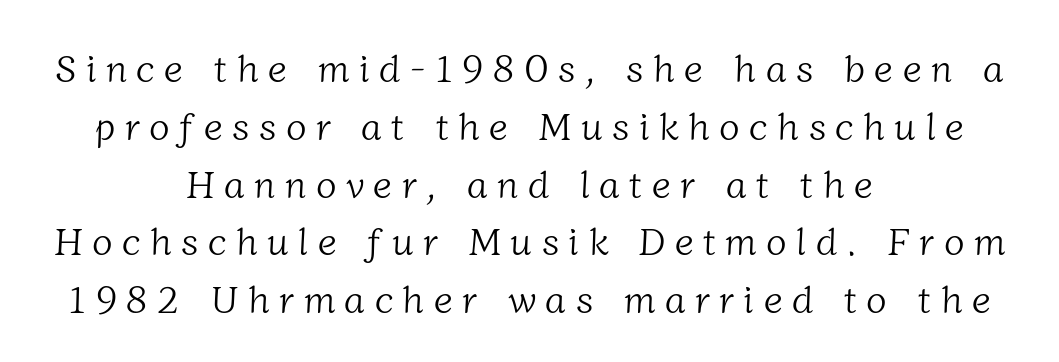
{"serif": "yes", "bold": "no", "weight": "light", "width": "normal", "stroke_contrast": "low", "x_height": "medium", "monospaced": "no", "underline": "no", "align": "center", "line_spacing": "normal", "line_spacing_ratio": 1.52, "letter_spacing": "wide", "letter_spacing_em": 0.25, "glyph_px": 38}
